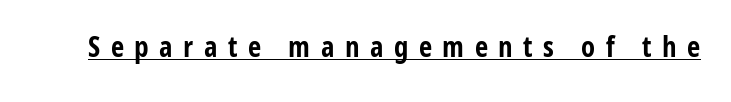
{"serif": "no", "italic": "no", "bold": "yes", "weight": "bold", "width": "condensed", "stroke_contrast": "low", "x_height": "medium", "monospaced": "no", "underline": "yes", "letter_spacing": "wide", "letter_spacing_em": 0.36, "glyph_px": 29}
